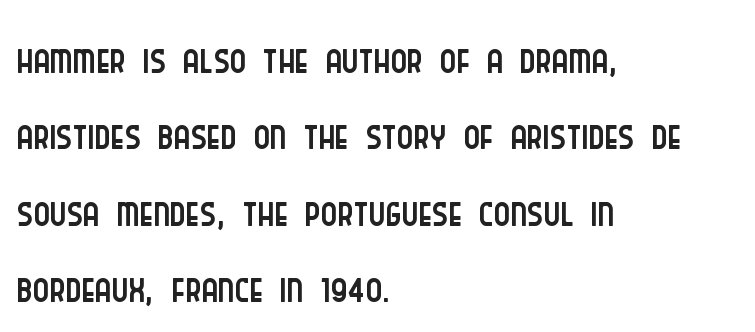
Q: Is the text bold? A: No.
Q: Is the text italic (slanted)? A: No, it is upright.
Q: Is the typeface a serif or a sans-serif typeface? A: Sans-serif.
Q: Is the text underlined? A: No.
Q: How is the paragraph aligned? A: Left-aligned.
Q: Is the spacing between letters normal or unusually wide? A: Normal.
Q: Width (condensed, normal, or wide)? A: Condensed.
Q: Stroke contrast? A: Low.
Q: x-height? A: Large.
Q: Monospaced? A: No.
